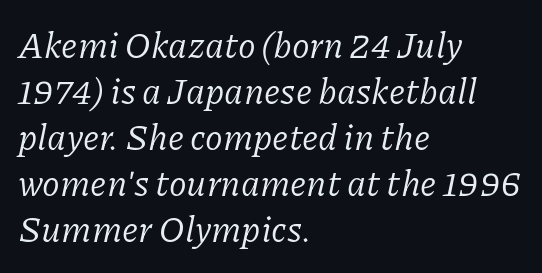
Q: Is the text bold? A: No.
Q: Is the text italic (slanted)? A: Yes, it leans right by about 11 degrees.
Q: Is the typeface a serif or a sans-serif typeface? A: Serif.
Q: Is the text underlined? A: No.
Q: How is the paragraph aligned? A: Left-aligned.
Q: Is the spacing between letters normal or unusually wide? A: Normal.
Q: Is the spacing between lines tight, normal or loose? A: Normal.
Q: Width (condensed, normal, or wide)? A: Normal.
Q: Stroke contrast? A: Low.
Q: x-height? A: Medium.
Q: Monospaced? A: No.
